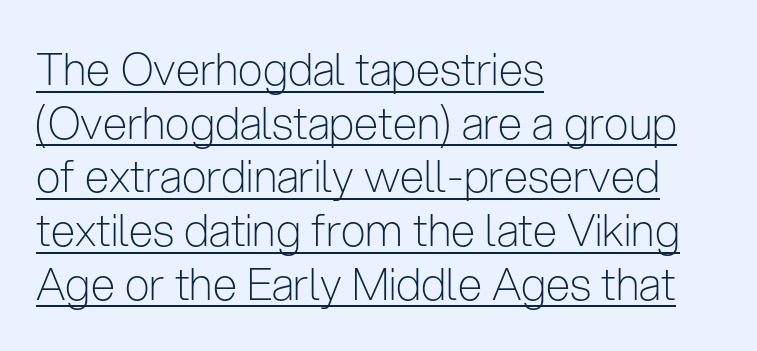
Varying glyph widths throughout — classic text-font behaviour. Look at the tracking — it's just the regular setting, nothing added. This is underlined copy, the kind a proofreader might mark for attention. Reading down the block, your eye returns to a fixed left position each line.
